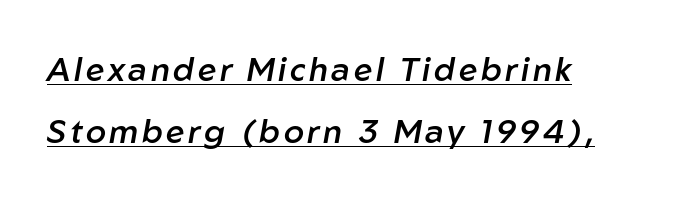
Q: Is the text bold? A: Semi-bold.
Q: Is the text italic (slanted)? A: Yes, it leans right by about 10 degrees.
Q: Is the text underlined? A: Yes.
Q: How is the paragraph aligned? A: Left-aligned.
Q: Width (condensed, normal, or wide)? A: Normal.
Q: Stroke contrast? A: Low.
Q: x-height? A: Medium.
Q: Monospaced? A: No.
